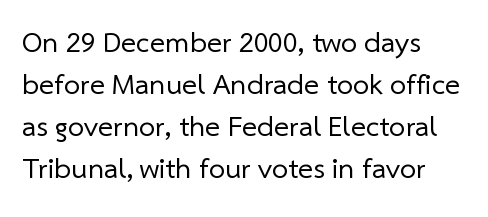
The image shows 29 px regular-weight sans-serif type; set left-aligned, normal line spacing (1.45x), normal letter spacing, not underlined; low stroke contrast and a medium x-height.
